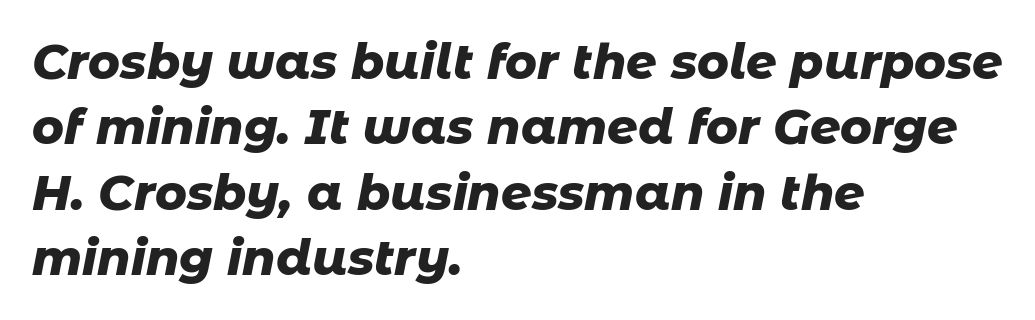
The image shows 48 px heavy type, italic (leaning right); set left-aligned, normal line spacing (1.36x), normal letter spacing, not underlined; low stroke contrast and a medium x-height.
